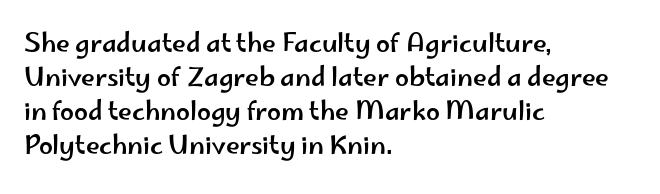
The image shows 25 px text type, upright; set left-aligned, normal line spacing (1.36x), normal letter spacing, not underlined.
